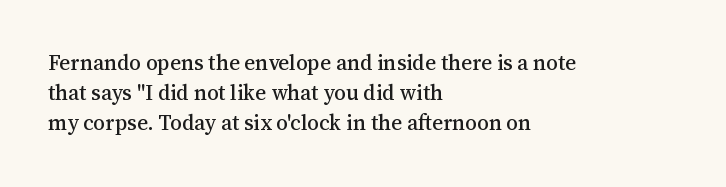
Q: Is the text italic (slanted)? A: No, it is upright.
Q: Is the text underlined? A: No.
Q: How is the paragraph aligned? A: Left-aligned.
Q: Is the spacing between letters normal or unusually wide? A: Normal.
Q: Is the spacing between lines tight, normal or loose? A: Normal.
